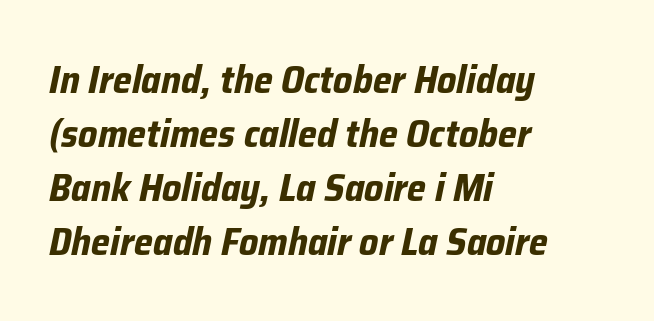
Note the varied advance widths — an 'i' is clearly narrower than an 'm'. Slanted lettering throughout. Quick note: interline space is typical. Spacing between characters is what you'd get straight out of the box. The passage shown is emphatically bold.
